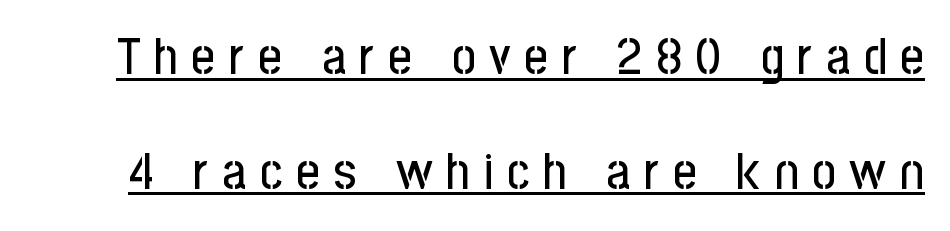
Q: Is the text italic (slanted)? A: No, it is upright.
Q: Is the typeface a serif or a sans-serif typeface? A: Sans-serif.
Q: Is the text underlined? A: Yes.
Q: Is the spacing between letters normal or unusually wide? A: Unusually wide.
Q: Is the spacing between lines tight, normal or loose? A: Loose.
Q: Width (condensed, normal, or wide)? A: Condensed.
Q: Stroke contrast? A: Low.
Q: x-height? A: Medium.
Q: Monospaced? A: No.
